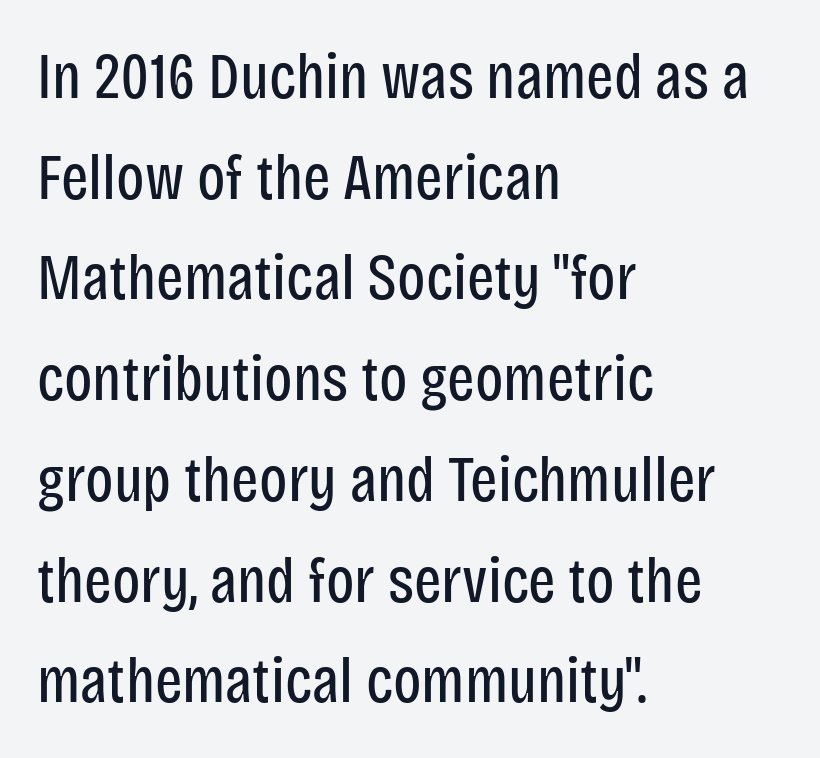
The image shows 65 px regular-weight, condensed sans-serif type, upright; set left-aligned, normal line spacing (1.55x), normal letter spacing, not underlined; low stroke contrast and a large x-height.
